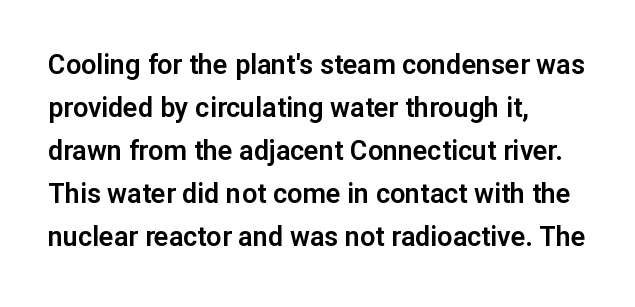
{"italic": "no", "underline": "no", "align": "left", "line_spacing": "normal", "line_spacing_ratio": 1.59, "letter_spacing": "normal", "letter_spacing_em": 0.0, "glyph_px": 27}
